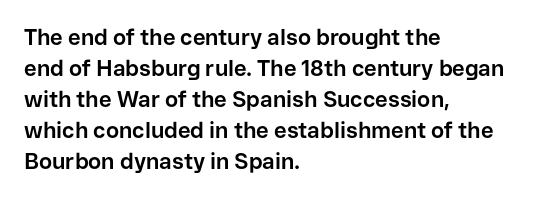
The image shows 22 px bold type, upright; set left-aligned, normal line spacing (1.41x), normal letter spacing, not underlined.
